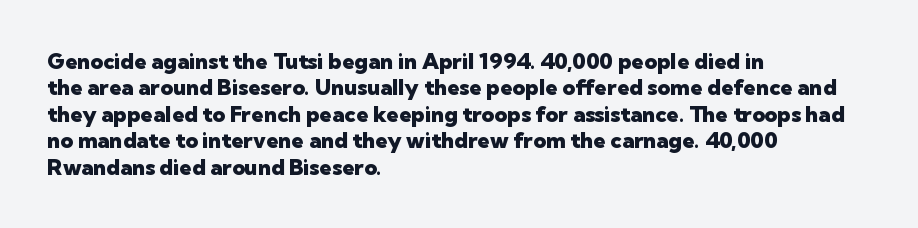
The image shows 22 px bold type, upright; set left-aligned, line spacing 1.2x, normal letter spacing, not underlined.
